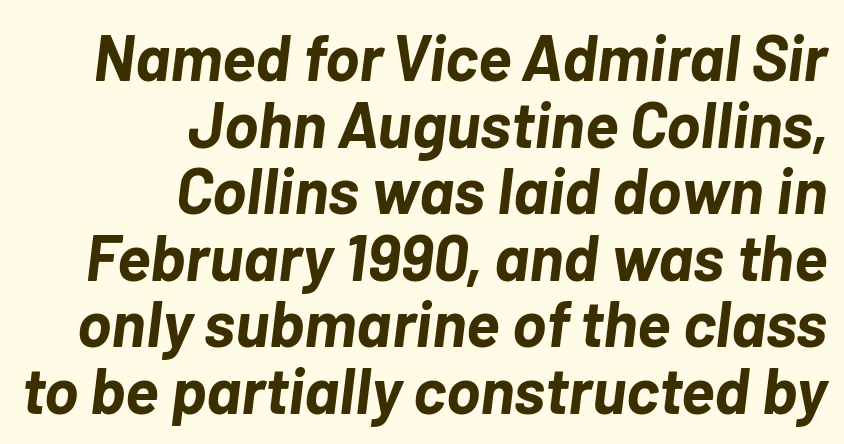
Q: Is the text bold? A: Yes.
Q: Is the text italic (slanted)? A: Yes, it leans right by about 7 degrees.
Q: Is the text underlined? A: No.
Q: How is the paragraph aligned? A: Right-aligned.
Q: Is the spacing between letters normal or unusually wide? A: Normal.
Q: Is the spacing between lines tight, normal or loose? A: Tight.
Q: Width (condensed, normal, or wide)? A: Normal.
Q: Stroke contrast? A: Low.
Q: x-height? A: Medium.
Q: Monospaced? A: No.
